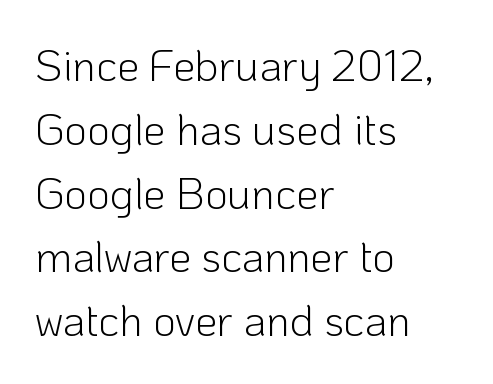
Descenders are the only things crossing below the line. This sample uses plain, unmodified letter spacing. Spacing verdict: proportional, widths tailored to each character. A typesetter would mark this as roman, not italic. In CSS terms this would be text-align: left.
